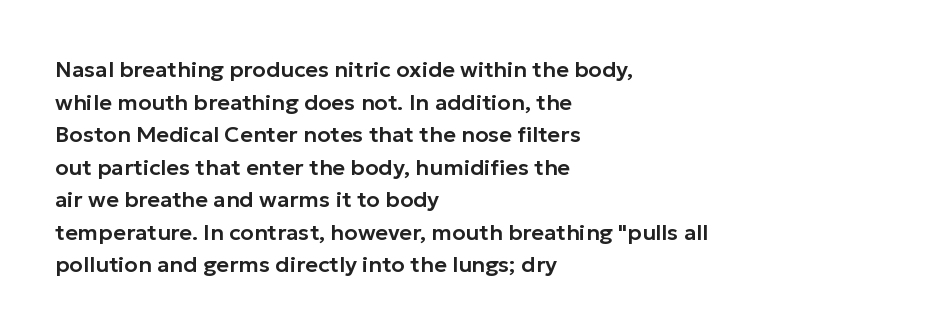
The string is rendered with underlining switched off. Successive baselines arrive at the customary interval. The paragraph shown leans on its left margin. Do the letters lean? They stand straight. The passage shown has conventional tracking throughout.
